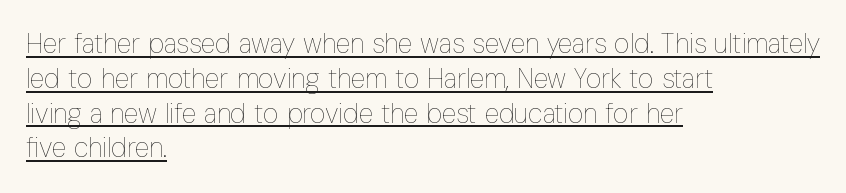
Q: Is the text bold? A: No.
Q: Is the text italic (slanted)? A: No, it is upright.
Q: Is the text underlined? A: Yes.
Q: How is the paragraph aligned? A: Left-aligned.
Q: Is the spacing between letters normal or unusually wide? A: Normal.
Q: Is the spacing between lines tight, normal or loose? A: Normal.
